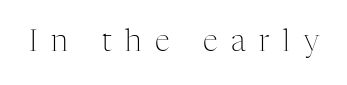
{"serif": "yes", "italic": "no", "bold": "no", "weight": "light", "width": "normal", "stroke_contrast": "medium", "x_height": "medium", "monospaced": "no", "underline": "no", "letter_spacing": "wide", "letter_spacing_em": 0.45, "glyph_px": 30}
